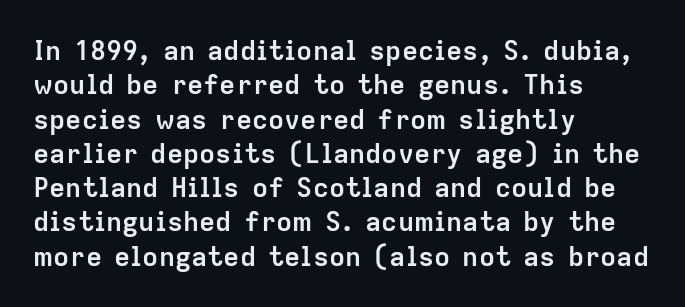
{"italic": "no", "bold": "yes", "underline": "no", "align": "left", "line_spacing": "normal", "line_spacing_ratio": 1.27, "letter_spacing": "normal", "letter_spacing_em": 0.0, "glyph_px": 27}
